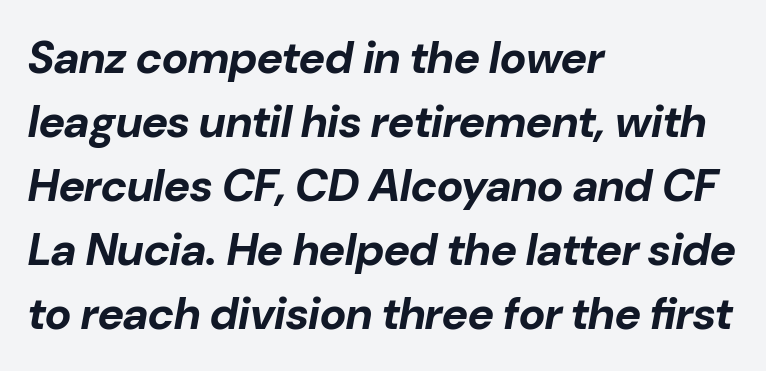
Q: Is the text bold? A: Yes.
Q: Is the text italic (slanted)? A: Yes, it leans right by about 10 degrees.
Q: Is the text underlined? A: No.
Q: How is the paragraph aligned? A: Left-aligned.
Q: Is the spacing between letters normal or unusually wide? A: Normal.
Q: Is the spacing between lines tight, normal or loose? A: Normal.
Q: Width (condensed, normal, or wide)? A: Normal.
Q: Stroke contrast? A: Low.
Q: x-height? A: Medium.
Q: Monospaced? A: No.
